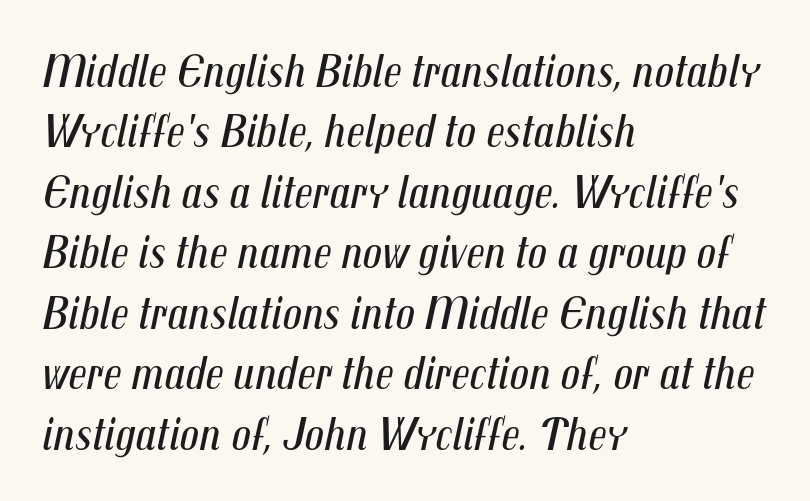
The image shows 48 px regular-weight, condensed type, italic (leaning right); set left-aligned, normal line spacing (1.26x), normal letter spacing, not underlined; medium stroke contrast and a medium x-height.
